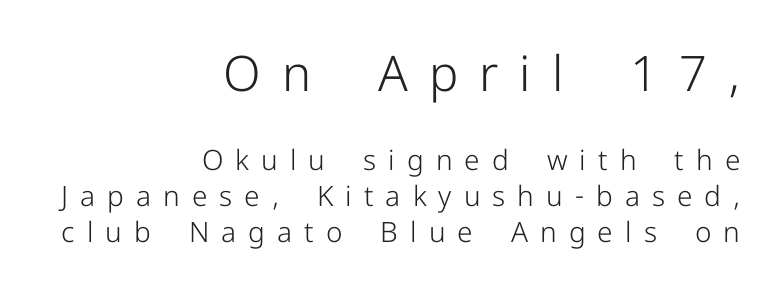
The image shows 49 px light sans-serif type, upright; set right-aligned, normal line spacing (1.28x), unusually wide letter spacing (+0.43 em), not underlined; the first (top) block is 1.75x larger; low stroke contrast and a medium x-height.
